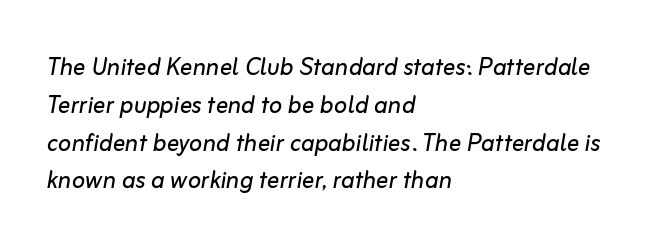
The image shows 31 px regular-weight type, italic (leaning right); set left-aligned, line spacing 1.22x, normal letter spacing, not underlined; low stroke contrast and a medium x-height.
